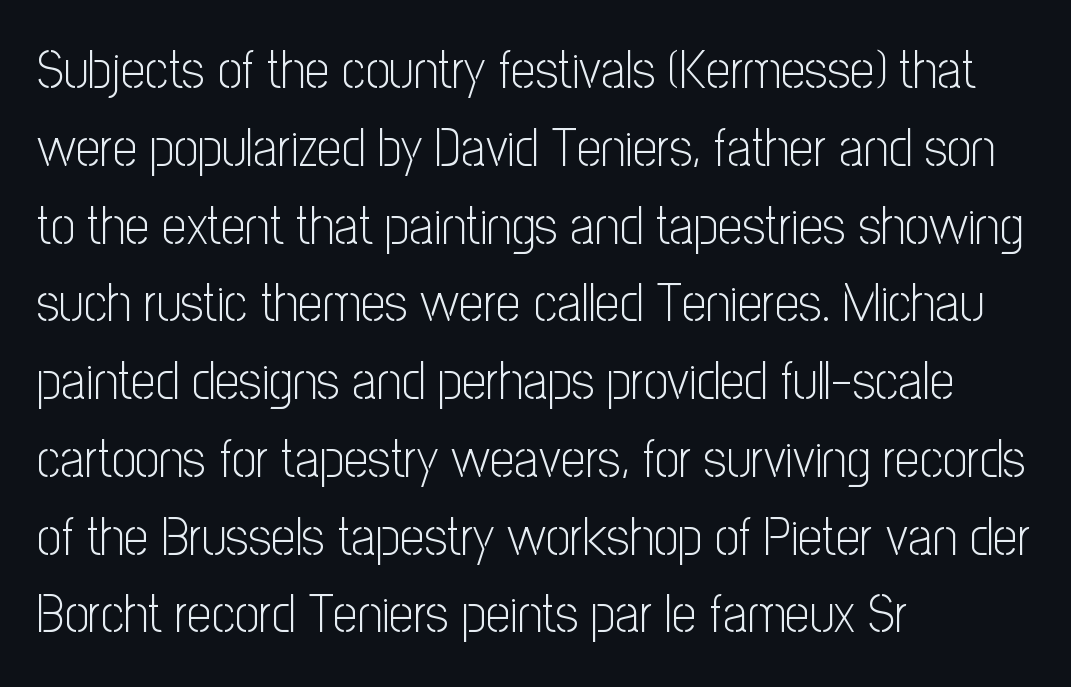
Look at the tracking — it's just the regular setting, nothing added. The passage shown is typeset with a sans-serif family. Casual observation: everything's shoved over to the left. Varying glyph widths throughout — classic text-font behaviour. Is there any slant? The stems are plumb.
